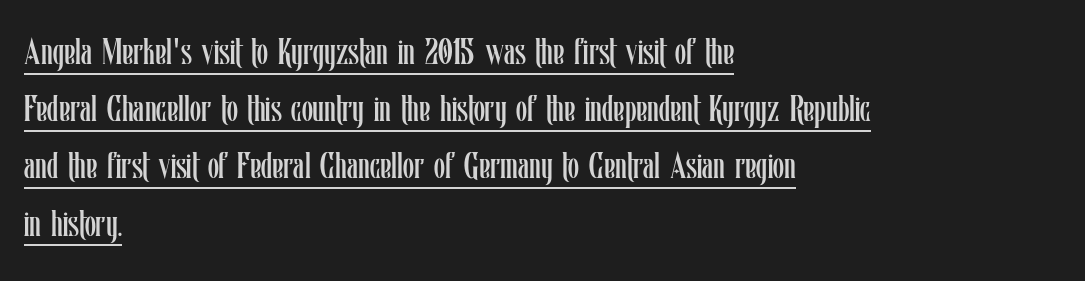
Students, observe the line beneath the letters — that is underlining. Weight: not bold — regular or lighter. The rows are spaced the way most documents space them. In terms of posture, this sample is upright. The passage is arranged the way most books set body copy — flush left.
